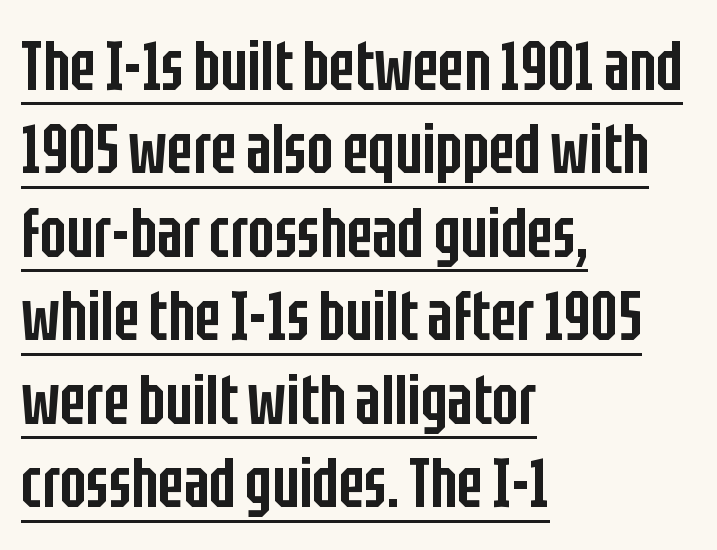
{"serif": "no", "italic": "no", "bold": "semi", "weight": "semibold", "width": "condensed", "stroke_contrast": "low", "x_height": "large", "monospaced": "no", "underline": "yes", "align": "left", "line_spacing_ratio": 1.21, "letter_spacing": "normal", "letter_spacing_em": 0.0, "glyph_px": 69}
